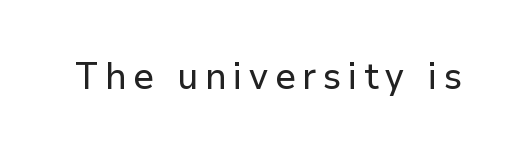
Every character sits straight up, as roman type does. Do the characters align in a grid? No, the font is proportional. A sans-serif font was chosen for this passage. The passage shown is not underscored anywhere.
